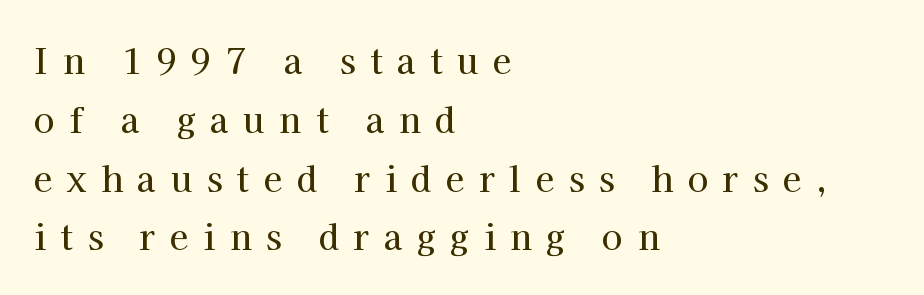
Each letter keeps its own natural width here, so spacing adapts to shape. Decoration check: the copy has no underline. This sample uses expanded letter spacing, leaving extra air between glyphs. The ragged edge is on the right, which tells us the setting is flush left. Unlike italic type, these characters show no tilt at all. The characters display serif detailing at their extremities.
